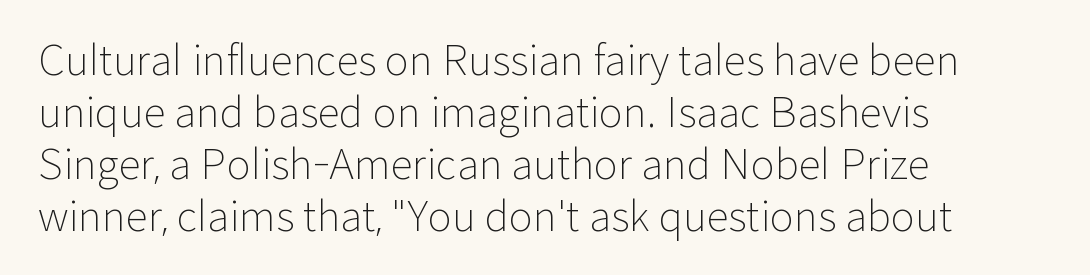
The image shows 41 px light sans-serif type, upright; set left-aligned, normal line spacing (1.27x), normal letter spacing, not underlined; low stroke contrast and a medium x-height.
